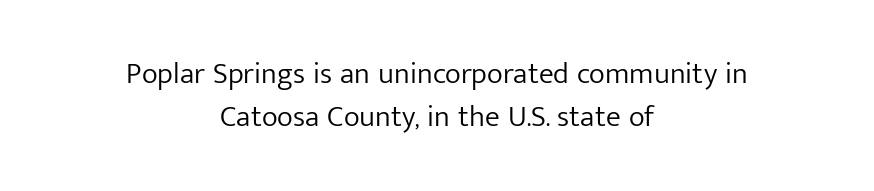
This rendering employs a face without finishing strokes, i.e., a sans-serif. How are the letters spaced? Ordinarily, with no added tracking. These glyphs show unthickened strokes, regular width or finer. The rag falls on both sides of this text block equally. These lines are rendered in a variable-pitch font.
